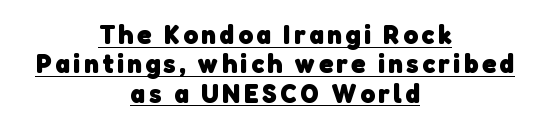
The image shows 28 px heavy sans-serif type; set centered, tight line spacing (1.05x), underlined; low stroke contrast and a medium x-height.
